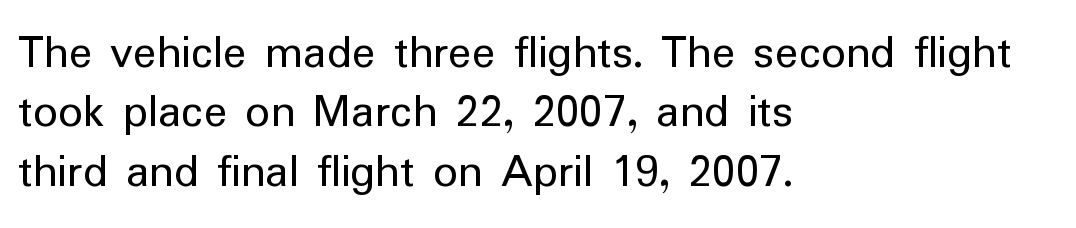
Q: Is the text bold? A: No.
Q: Is the text italic (slanted)? A: No, it is upright.
Q: Is the typeface a serif or a sans-serif typeface? A: Sans-serif.
Q: Is the text underlined? A: No.
Q: How is the paragraph aligned? A: Left-aligned.
Q: Is the spacing between letters normal or unusually wide? A: Normal.
Q: Width (condensed, normal, or wide)? A: Normal.
Q: Stroke contrast? A: Low.
Q: x-height? A: Medium.
Q: Monospaced? A: No.
